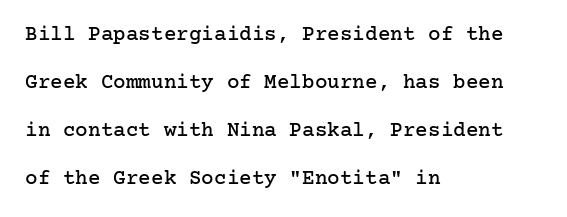
{"italic": "no", "underline": "no", "align": "left", "line_spacing": "loose", "line_spacing_ratio": 2.29, "letter_spacing": "normal", "letter_spacing_em": 0.0, "glyph_px": 21}
